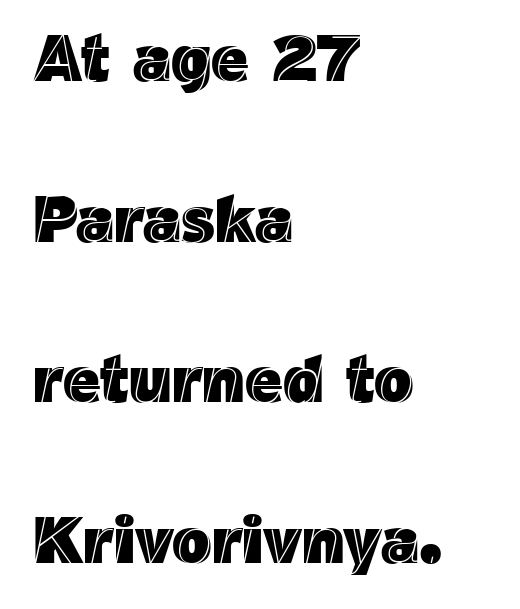
Q: Is the text italic (slanted)? A: No, it is upright.
Q: Is the text underlined? A: No.
Q: How is the paragraph aligned? A: Left-aligned.
Q: Is the spacing between letters normal or unusually wide? A: Normal.
Q: Is the spacing between lines tight, normal or loose? A: Loose.
Q: Width (condensed, normal, or wide)? A: Normal.
Q: x-height? A: Medium.
Q: Monospaced? A: No.
